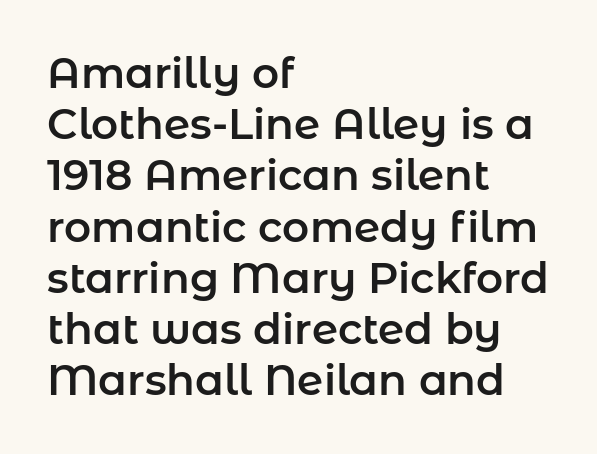
{"serif": "no", "italic": "no", "width": "normal", "stroke_contrast": "low", "x_height": "medium", "monospaced": "no", "underline": "no", "align": "left", "line_spacing_ratio": 1.22, "letter_spacing": "normal", "letter_spacing_em": 0.0, "glyph_px": 42}
